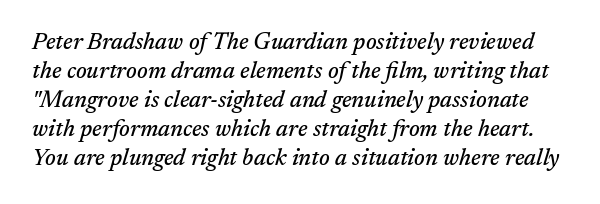
The image shows 23 px text type, italic (leaning right); set normal line spacing (1.26x), normal letter spacing, not underlined.
